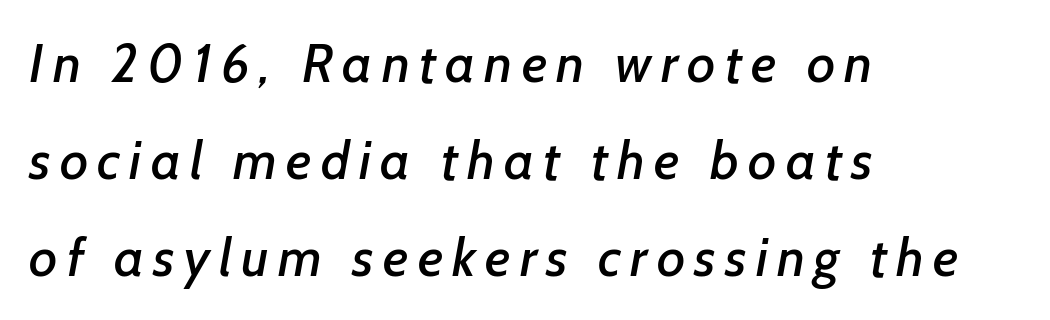
{"serif": "no", "width": "normal", "stroke_contrast": "low", "x_height": "medium", "monospaced": "no", "underline": "no", "align": "left", "line_spacing_ratio": 1.8, "glyph_px": 54}
